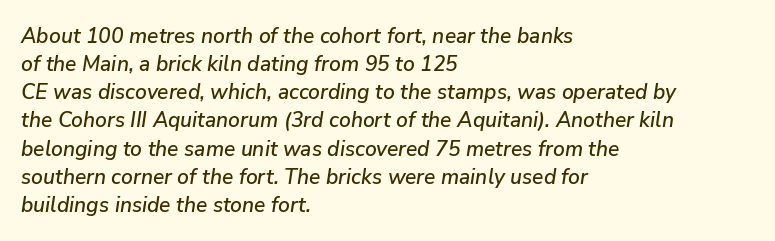
Q: Is the text italic (slanted)? A: Yes, it leans right by about 9 degrees.
Q: Is the text underlined? A: No.
Q: How is the paragraph aligned? A: Left-aligned.
Q: Is the spacing between letters normal or unusually wide? A: Normal.
Q: Is the spacing between lines tight, normal or loose? A: Normal.
